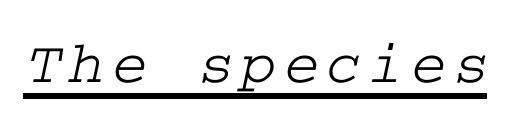
Check the space under the baseline: a stroke is drawn there. The glyphs in this specimen are seriffed.
